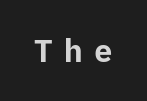
The face used here is a sans, in the tradition of grotesques and geometrics. The rendering inserts visible extra space after every character. Bare-footed words on every line. Students, this is bold: see how much ink each stroke carries. The axis of the letterforms is exactly vertical.
